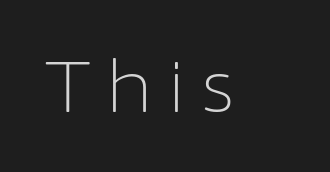
Honestly, there is no underline to notice here at all. Spacing verdict: proportional, widths tailored to each character. Every stem runs plumb, perpendicular to the baseline. Observe the absence of serifs on each vertical stroke in this sample.
